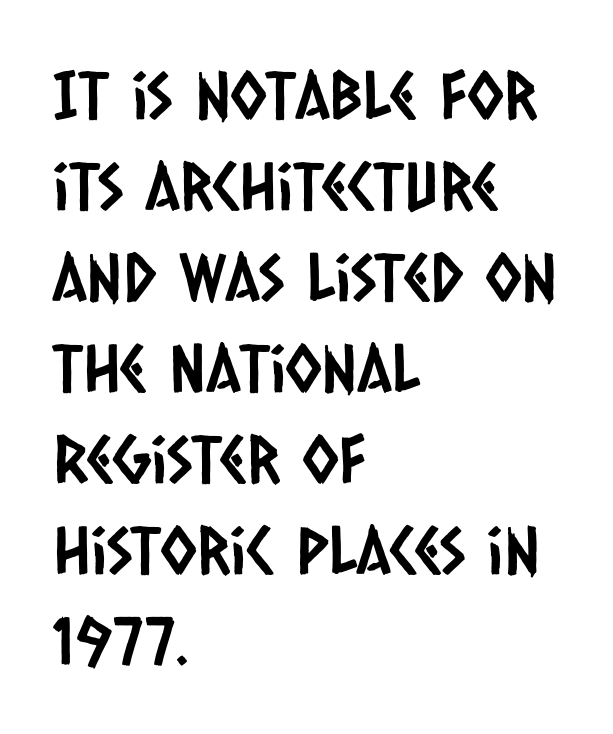
The image shows 66 px condensed sans-serif type; set left-aligned, normal line spacing (1.38x), normal letter spacing, not underlined; low stroke contrast and a large x-height.
